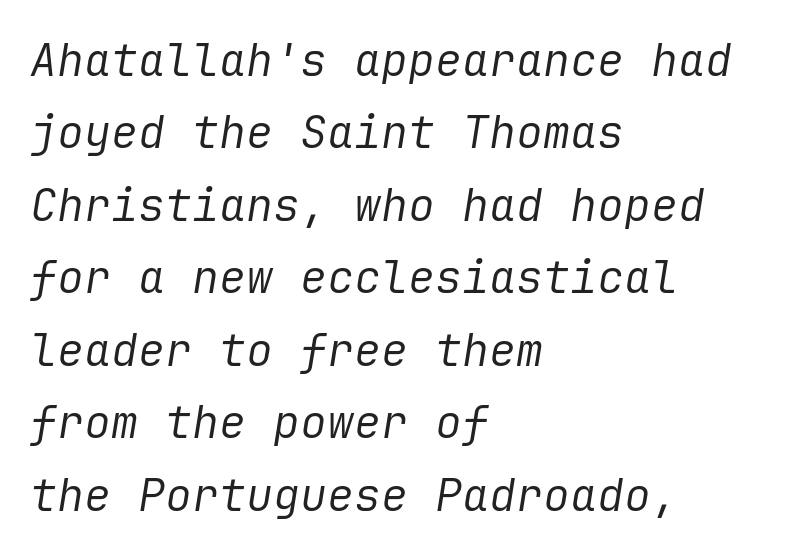
The image shows 45 px regular-weight type, italic (leaning right); set left-aligned, normal line spacing (1.61x), normal letter spacing, not underlined; low stroke contrast and a medium x-height.
